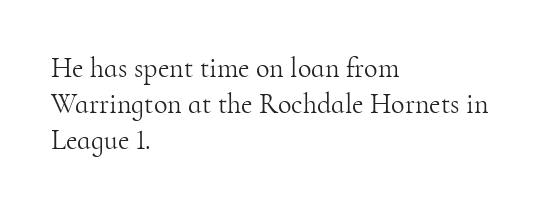
The image shows 28 px light serif type, upright; set left-aligned, normal line spacing (1.29x), normal letter spacing, not underlined; high stroke contrast and a small x-height.
